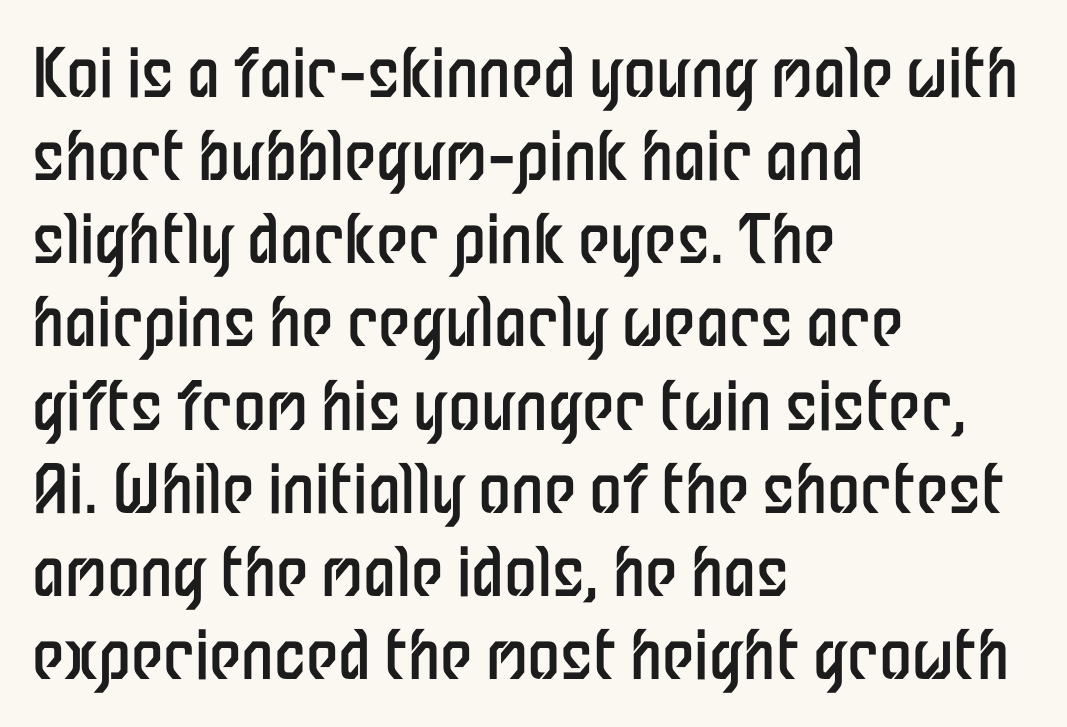
Q: Is the text bold? A: No.
Q: Is the text italic (slanted)? A: No, it is upright.
Q: Is the typeface a serif or a sans-serif typeface? A: Sans-serif.
Q: Is the text underlined? A: No.
Q: How is the paragraph aligned? A: Left-aligned.
Q: Is the spacing between letters normal or unusually wide? A: Normal.
Q: Is the spacing between lines tight, normal or loose? A: Normal.
Q: Width (condensed, normal, or wide)? A: Condensed.
Q: Stroke contrast? A: Low.
Q: x-height? A: Medium.
Q: Monospaced? A: No.
